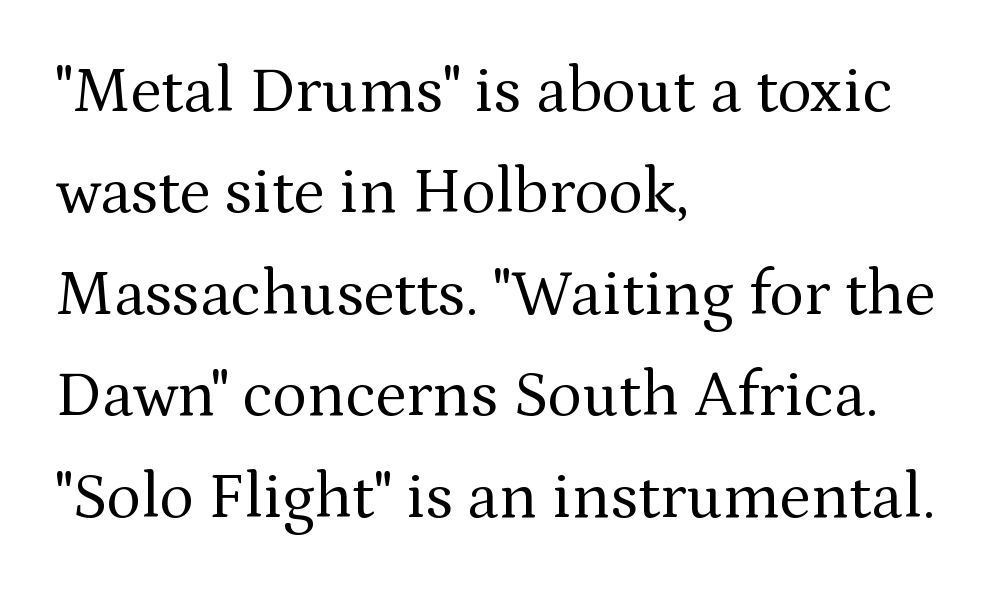
{"serif": "yes", "italic": "no", "bold": "no", "weight": "regular", "width": "normal", "stroke_contrast": "medium", "x_height": "medium", "monospaced": "no", "underline": "no", "align": "left", "line_spacing": "normal", "line_spacing_ratio": 1.56, "letter_spacing": "normal", "letter_spacing_em": 0.0, "glyph_px": 65}
